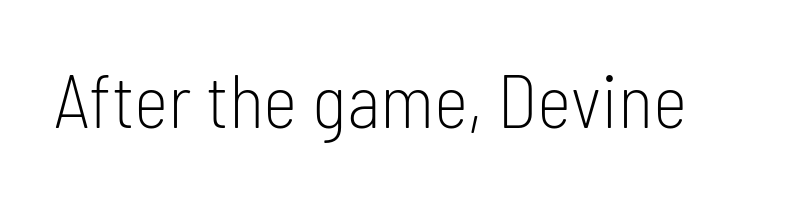
Q: Is the text bold? A: No.
Q: Is the text italic (slanted)? A: No, it is upright.
Q: Is the typeface a serif or a sans-serif typeface? A: Sans-serif.
Q: Is the text underlined? A: No.
Q: Is the spacing between letters normal or unusually wide? A: Normal.
Q: Width (condensed, normal, or wide)? A: Condensed.
Q: Stroke contrast? A: Low.
Q: x-height? A: Medium.
Q: Monospaced? A: No.
